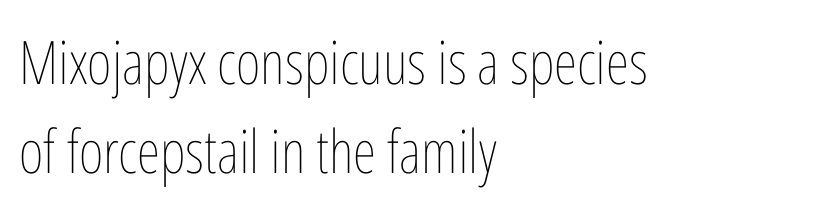
{"italic": "no", "bold": "no", "weight": "thin", "width": "condensed", "stroke_contrast": "low", "x_height": "medium", "monospaced": "no", "underline": "no", "align": "left", "line_spacing": "normal", "line_spacing_ratio": 1.48, "letter_spacing": "normal", "letter_spacing_em": 0.0, "glyph_px": 60}
